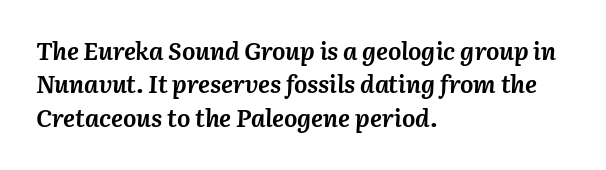
{"italic": "yes", "lean": "right", "slant_degrees": 3, "bold": "yes", "underline": "no", "align": "left", "line_spacing": "normal", "line_spacing_ratio": 1.34, "letter_spacing": "normal", "letter_spacing_em": 0.0, "glyph_px": 25}
